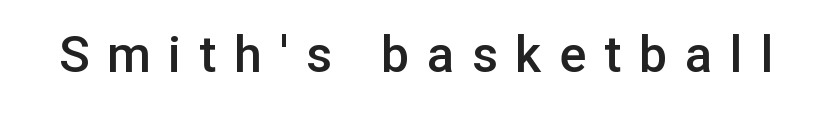
Q: Is the text bold? A: Semi-bold.
Q: Is the text italic (slanted)? A: No, it is upright.
Q: Is the typeface a serif or a sans-serif typeface? A: Sans-serif.
Q: Is the text underlined? A: No.
Q: Is the spacing between letters normal or unusually wide? A: Unusually wide.
Q: Width (condensed, normal, or wide)? A: Normal.
Q: Stroke contrast? A: Low.
Q: x-height? A: Medium.
Q: Monospaced? A: No.
